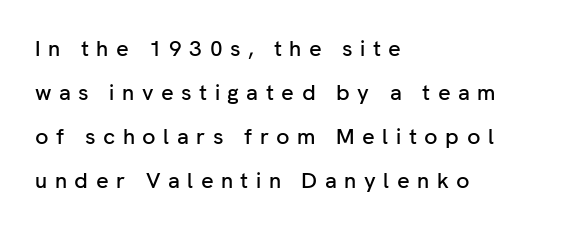
Line starts are locked; line ends wander. The line-height multiplier appears high, well above default. Bare-footed words on every line. A typesetter would mark this as roman, not italic. The rendering inserts visible extra space after every character.
